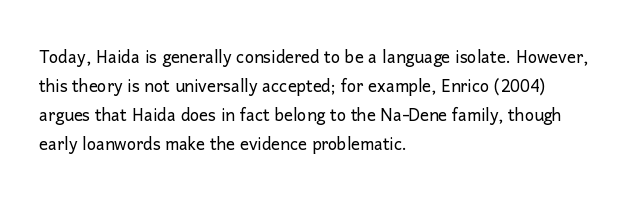
{"italic": "no", "bold": "no", "underline": "no", "align": "left", "line_spacing": "normal", "line_spacing_ratio": 1.32, "letter_spacing": "normal", "letter_spacing_em": 0.0, "glyph_px": 22}
